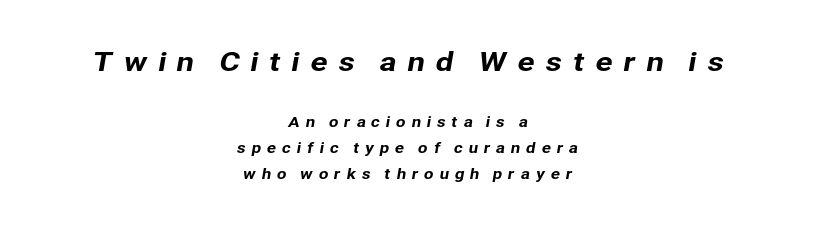
The image shows 26 px text type; set centered, line spacing 1.83x, unusually wide letter spacing (+0.39 em), not underlined; the first (top) block is 1.86x larger.
